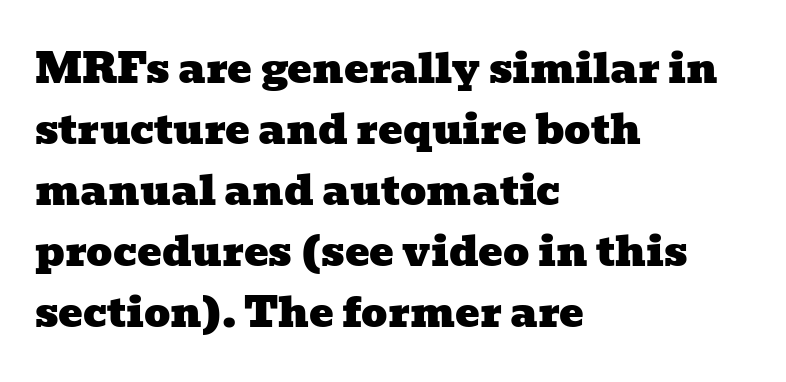
Q: Is the typeface a serif or a sans-serif typeface? A: Serif.
Q: Is the text underlined? A: No.
Q: How is the paragraph aligned? A: Left-aligned.
Q: Is the spacing between letters normal or unusually wide? A: Normal.
Q: Is the spacing between lines tight, normal or loose? A: Normal.
Q: Width (condensed, normal, or wide)? A: Wide.
Q: Stroke contrast? A: Low.
Q: x-height? A: Medium.
Q: Monospaced? A: No.
